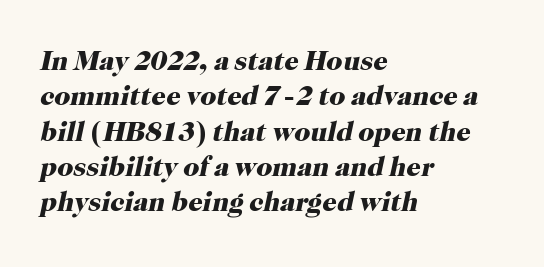
The image shows 28 px heavy serif type, italic (leaning right); set left-aligned, normal line spacing (1.26x), normal letter spacing, not underlined; high stroke contrast and a medium x-height.
